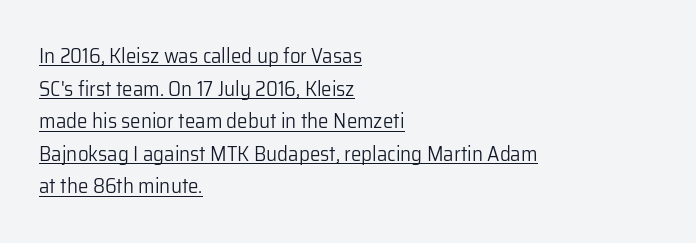
The image shows 21 px text type, upright; set left-aligned, normal line spacing (1.55x), normal letter spacing, underlined.
